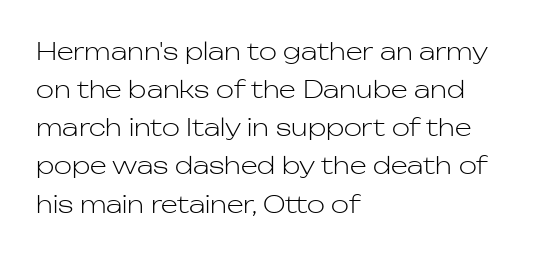
Q: Is the text bold? A: No.
Q: Is the text italic (slanted)? A: No, it is upright.
Q: Is the text underlined? A: No.
Q: How is the paragraph aligned? A: Left-aligned.
Q: Is the spacing between letters normal or unusually wide? A: Normal.
Q: Is the spacing between lines tight, normal or loose? A: Normal.
